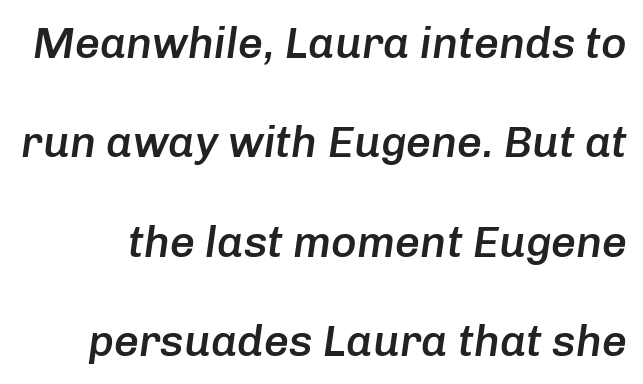
Q: Is the text bold? A: Semi-bold.
Q: Is the text italic (slanted)? A: Yes, it leans right by about 8 degrees.
Q: Is the text underlined? A: No.
Q: Is the spacing between letters normal or unusually wide? A: Normal.
Q: Is the spacing between lines tight, normal or loose? A: Loose.
Q: Width (condensed, normal, or wide)? A: Normal.
Q: Stroke contrast? A: Low.
Q: x-height? A: Medium.
Q: Monospaced? A: No.
